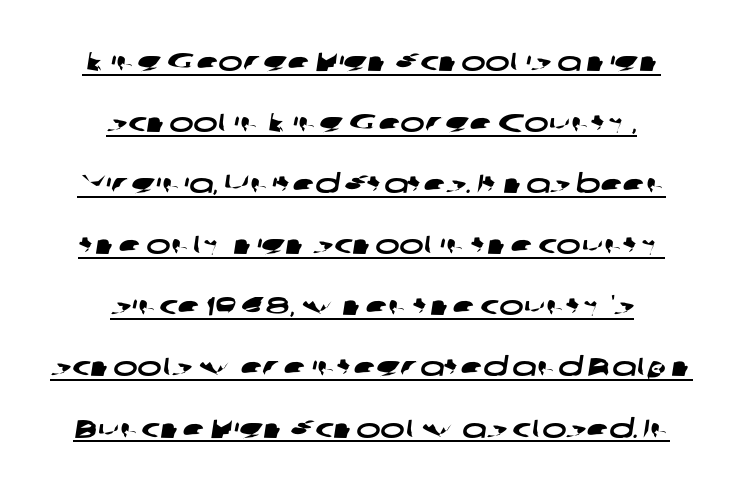
{"underline": "yes", "align": "center", "line_spacing": "loose", "line_spacing_ratio": 2.35, "letter_spacing": "normal", "letter_spacing_em": 0.0, "glyph_px": 26}
